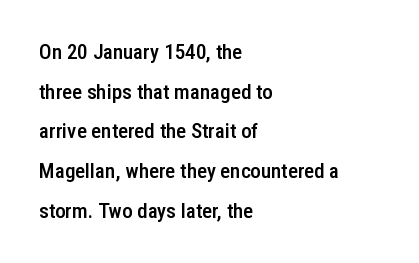
The image shows 21 px text type, upright; set left-aligned, line spacing 1.89x, normal letter spacing, not underlined.
